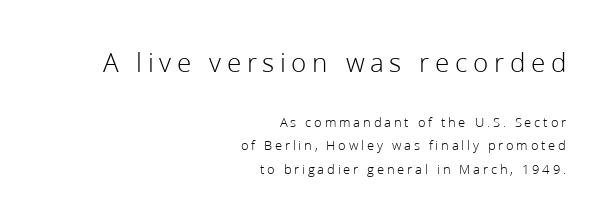
{"serif": "no", "italic": "no", "bold": "no", "weight": "light", "width": "normal", "stroke_contrast": "low", "x_height": "medium", "monospaced": "no", "underline": "no", "align": "right", "line_spacing": "normal", "line_spacing_ratio": 1.69, "letter_spacing": "wide", "letter_spacing_em": 0.2, "larger_block": "first", "size_ratio": 2.0, "glyph_px": 28}
